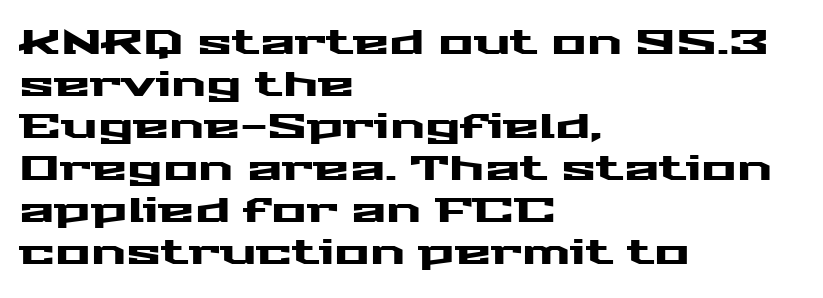
{"serif": "no", "italic": "no", "width": "wide", "stroke_contrast": "medium", "x_height": "medium", "monospaced": "no", "underline": "no", "align": "left", "line_spacing": "normal", "line_spacing_ratio": 1.27, "letter_spacing": "normal", "letter_spacing_em": 0.0, "glyph_px": 33}
